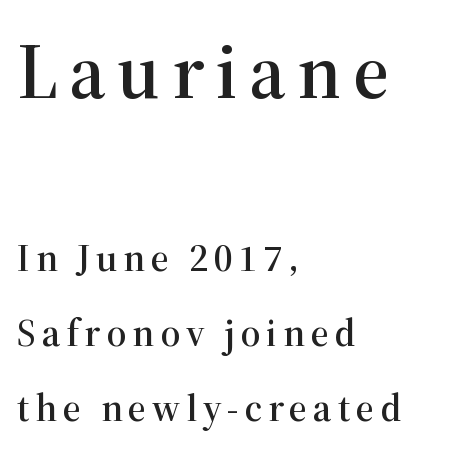
All the whitespace from short lines collects on the right. Rendered with straight, roman letterforms. Stroke terminals: seriffed. Here the first block reads like a headline and the second like body copy. If you measured baseline to baseline, you'd find a long distance.
